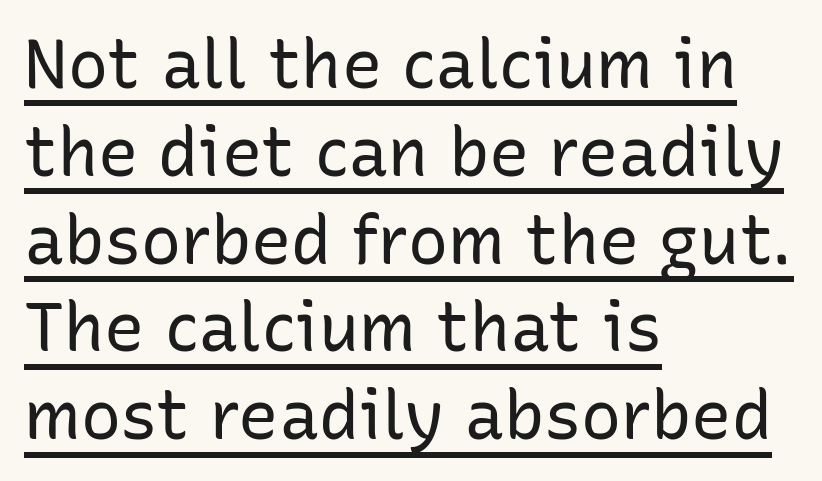
The image shows 67 px regular-weight sans-serif type, upright; set left-aligned, normal line spacing (1.31x), normal letter spacing, underlined; low stroke contrast and a medium x-height.
